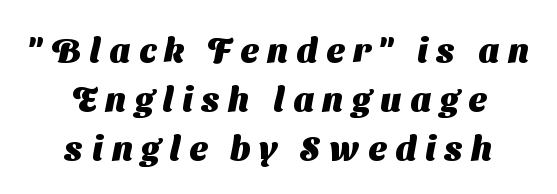
Horizontal bands of white between lines are of average thickness. Glance below the letters and you will spot only blank space. Words appear elongated and porous because spacing is wide. Proportional: the letters do not fall into vertical columns.
